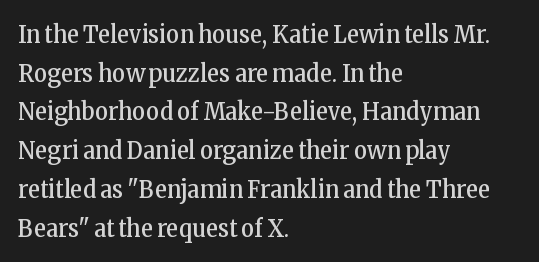
Notice how descenders clear the ascenders below comfortably — that's standard leading. Posture: vertical. Letter spacing: default. This rendering uses left alignment, leaving the right contour irregular.
